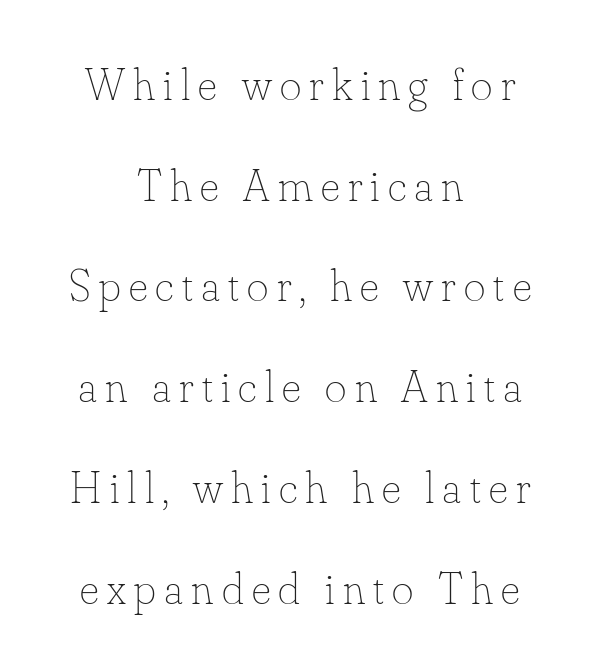
Italic? Not at all — the glyphs are vertical. The passage shown is typed in a proportional face where columns would drift. Short and long lines alike share a common midpoint. Interline gaps are noticeably wide in this sample. Weight: not bold — regular or lighter. Underlining? Definitely not there.
